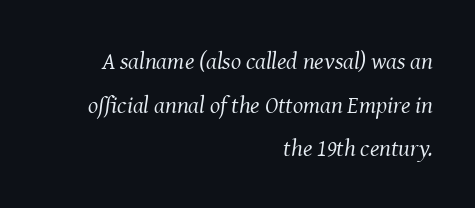
{"italic": "yes", "lean": "right", "slant_degrees": 8, "bold": "no", "underline": "no", "align": "right", "line_spacing_ratio": 1.82, "letter_spacing": "normal", "letter_spacing_em": 0.0, "glyph_px": 24}
